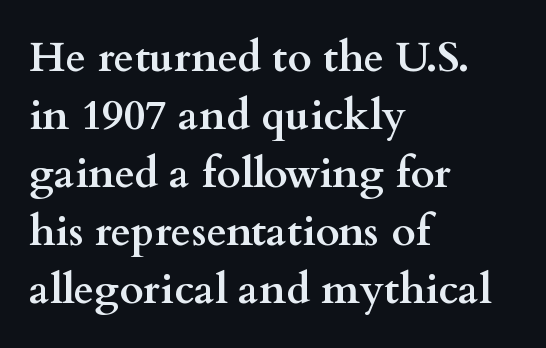
The image shows 42 px semibold, wide serif type, upright; set left-aligned, normal line spacing (1.38x), normal letter spacing, not underlined; medium stroke contrast and a small x-height.
